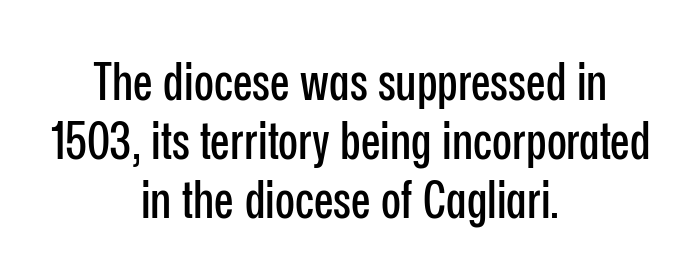
Horizontal alignment here is central, giving a formal, balanced look. Character widths vary here, with narrow letters taking less room than wide ones. The passage shown has conventional tracking throughout. Unlike a traditional serif, this face leaves its strokes unadorned. When letters stand straight like this, we call the style roman or upright.
